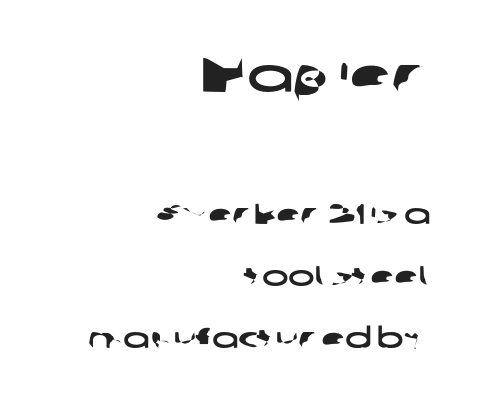
The image shows 49 px wide sans-serif type; set right-aligned, loose line spacing (2.22x), normal letter spacing, not underlined; the first (top) block is 1.75x larger; low stroke contrast and a medium x-height.
